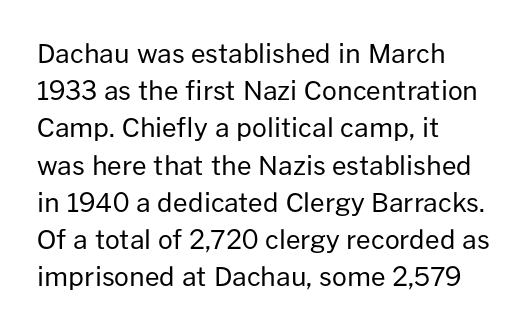
{"italic": "no", "bold": "no", "underline": "no", "align": "left", "line_spacing": "normal", "line_spacing_ratio": 1.43, "letter_spacing": "normal", "letter_spacing_em": 0.0, "glyph_px": 26}
